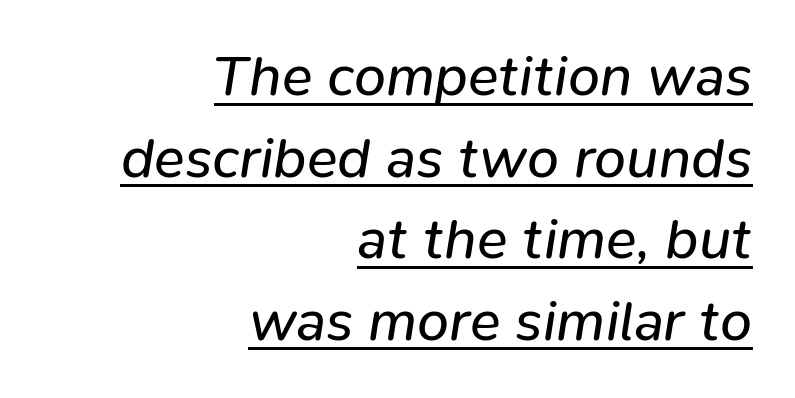
Heft: none added — not bold. Italic: yes, the glyphs are oblique. Line spacing here is normal. This sample carries an underscore along the baseline area.
